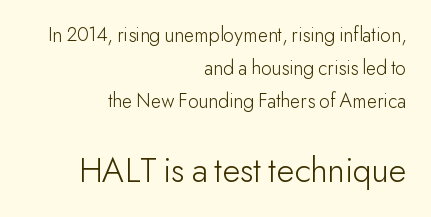
You can tell it's not italic because the verticals are truly vertical. Visually the block forms a straight wall on the right and a jagged coastline on the left. Spacing verdict: proportional, widths tailored to each character. The designer left line spacing at the default. Ink coverage per letter is moderate at most. To sum up the face: it is a sans, with no serifs.
